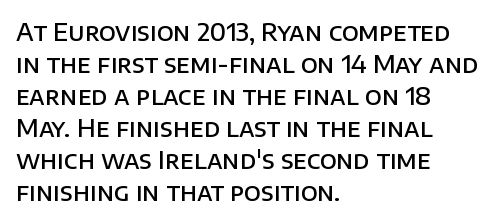
{"italic": "no", "bold": "semi", "underline": "no", "align": "left", "line_spacing": "normal", "line_spacing_ratio": 1.33, "letter_spacing": "normal", "letter_spacing_em": 0.0, "glyph_px": 24}
